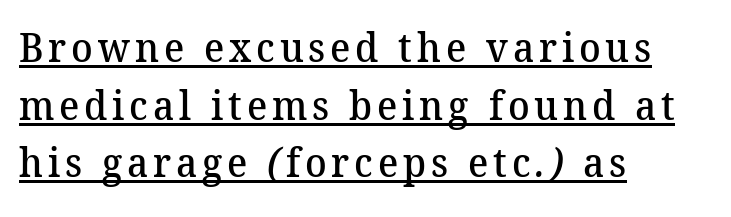
The image shows 40 px semibold serif type; set left-aligned, normal line spacing (1.44x), underlined; medium stroke contrast and a medium x-height.
